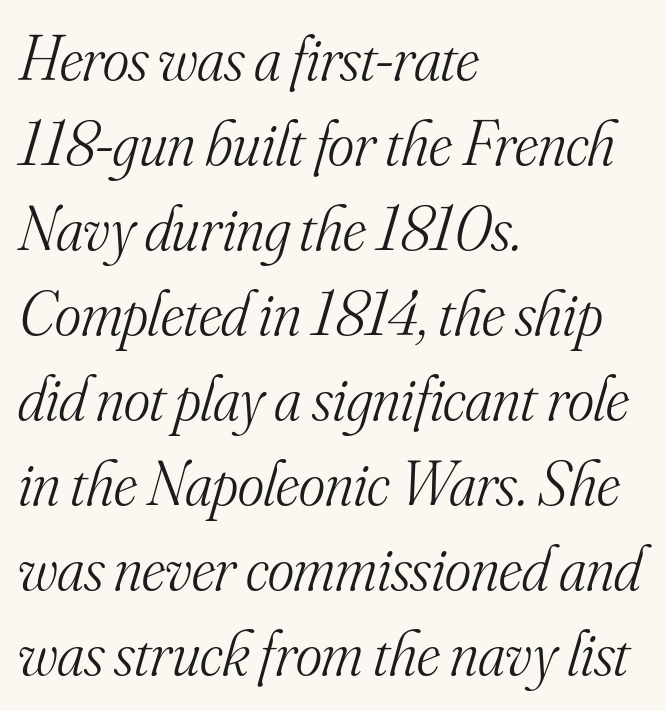
The image shows 63 px light serif type, italic (leaning right); set left-aligned, normal line spacing (1.35x), normal letter spacing, not underlined; medium stroke contrast and a small x-height.
